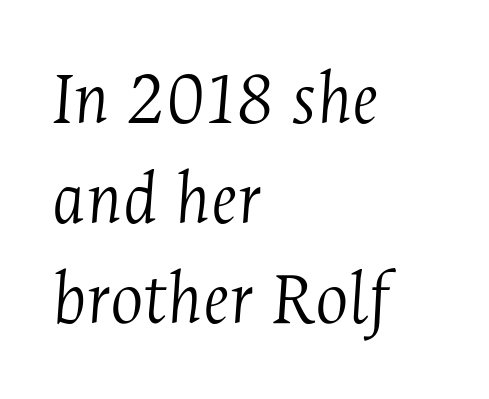
{"serif": "yes", "italic": "yes", "lean": "right", "slant_degrees": 4, "bold": "no", "weight": "light", "width": "condensed", "stroke_contrast": "medium", "x_height": "medium", "monospaced": "no", "underline": "no", "align": "left", "line_spacing": "normal", "line_spacing_ratio": 1.28, "letter_spacing": "normal", "letter_spacing_em": 0.0, "glyph_px": 78}
